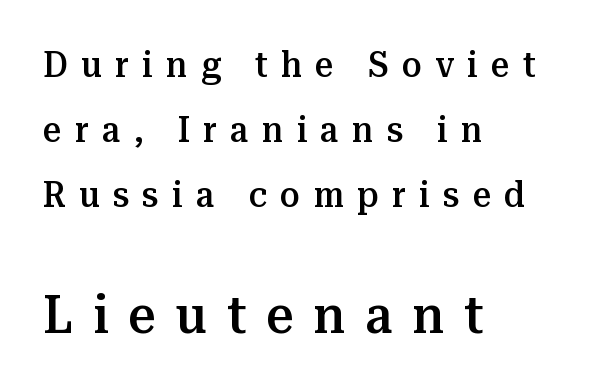
{"serif": "yes", "italic": "no", "bold": "semi", "weight": "semibold", "width": "normal", "stroke_contrast": "medium", "x_height": "medium", "monospaced": "no", "underline": "no", "align": "left", "line_spacing_ratio": 1.81, "letter_spacing": "wide", "letter_spacing_em": 0.37, "larger_block": "second", "size_ratio": 1.5, "glyph_px": 54}
